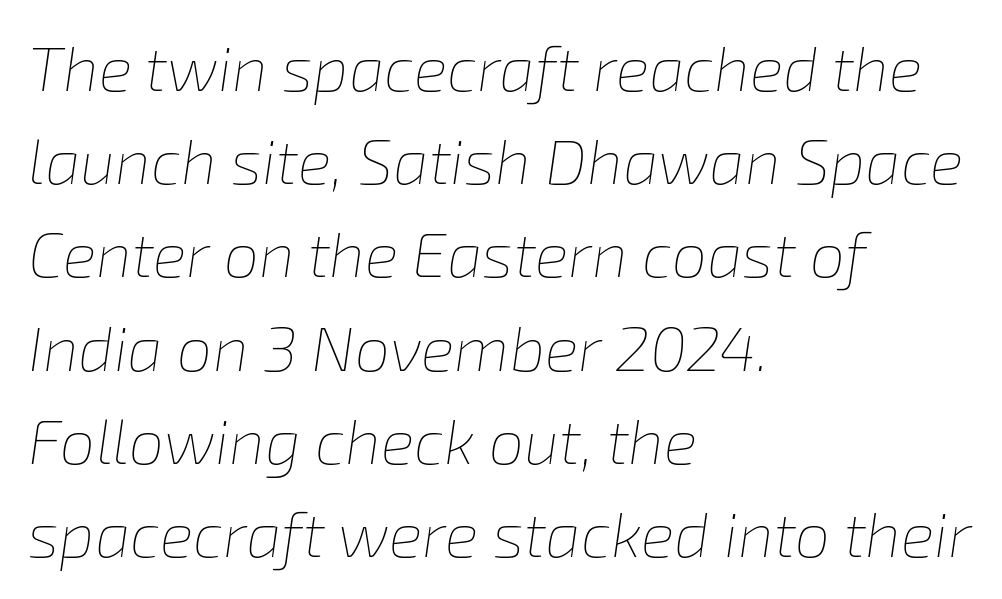
{"italic": "yes", "lean": "right", "slant_degrees": 8, "bold": "no", "weight": "thin", "width": "normal", "stroke_contrast": "low", "x_height": "medium", "monospaced": "no", "underline": "no", "align": "left", "line_spacing": "normal", "line_spacing_ratio": 1.48, "letter_spacing": "normal", "letter_spacing_em": 0.0, "glyph_px": 63}
